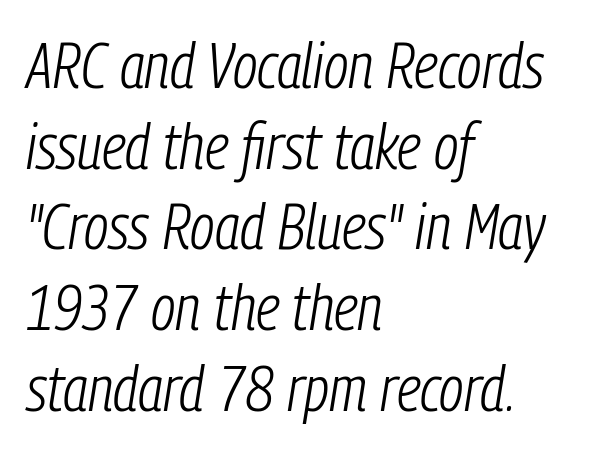
Q: Is the text bold? A: No.
Q: Is the text italic (slanted)? A: Yes, it leans right by about 9 degrees.
Q: Is the text underlined? A: No.
Q: How is the paragraph aligned? A: Left-aligned.
Q: Is the spacing between letters normal or unusually wide? A: Normal.
Q: Is the spacing between lines tight, normal or loose? A: Normal.
Q: Width (condensed, normal, or wide)? A: Condensed.
Q: Stroke contrast? A: Low.
Q: x-height? A: Medium.
Q: Monospaced? A: No.
